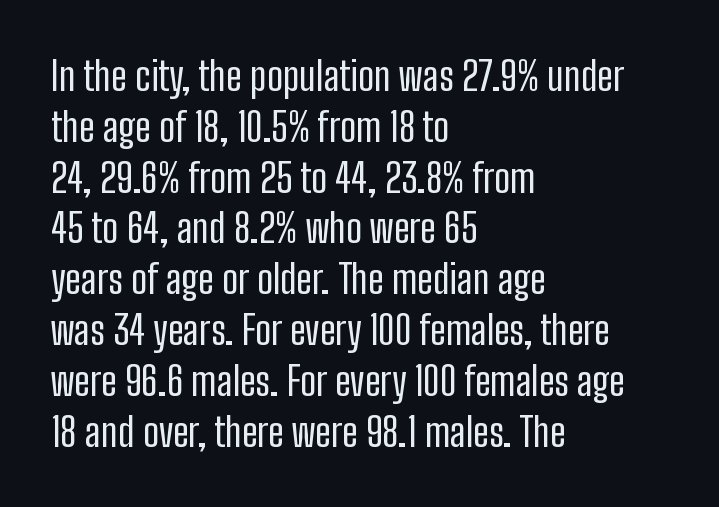
Q: Is the text bold? A: No.
Q: Is the text italic (slanted)? A: No, it is upright.
Q: Is the typeface a serif or a sans-serif typeface? A: Sans-serif.
Q: Is the text underlined? A: No.
Q: How is the paragraph aligned? A: Left-aligned.
Q: Is the spacing between letters normal or unusually wide? A: Normal.
Q: Is the spacing between lines tight, normal or loose? A: Normal.
Q: Width (condensed, normal, or wide)? A: Condensed.
Q: Stroke contrast? A: Low.
Q: x-height? A: Medium.
Q: Monospaced? A: No.
